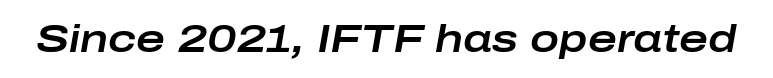
Q: Is the text italic (slanted)? A: Yes, it leans right by about 10 degrees.
Q: Is the text underlined? A: No.
Q: Is the spacing between letters normal or unusually wide? A: Normal.
Q: Width (condensed, normal, or wide)? A: Wide.
Q: Stroke contrast? A: Low.
Q: x-height? A: Medium.
Q: Monospaced? A: No.
